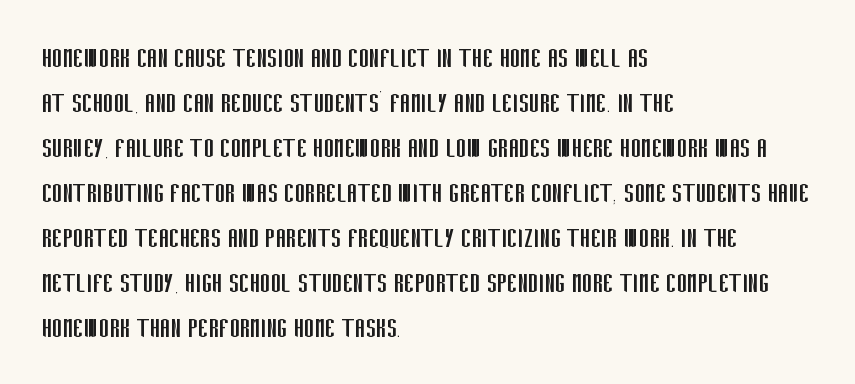
Q: Is the text bold? A: No.
Q: Is the text italic (slanted)? A: No, it is upright.
Q: Is the typeface a serif or a sans-serif typeface? A: Sans-serif.
Q: Is the text underlined? A: No.
Q: How is the paragraph aligned? A: Left-aligned.
Q: Is the spacing between letters normal or unusually wide? A: Normal.
Q: Is the spacing between lines tight, normal or loose? A: Normal.
Q: Width (condensed, normal, or wide)? A: Condensed.
Q: Stroke contrast? A: Low.
Q: x-height? A: Large.
Q: Monospaced? A: No.
